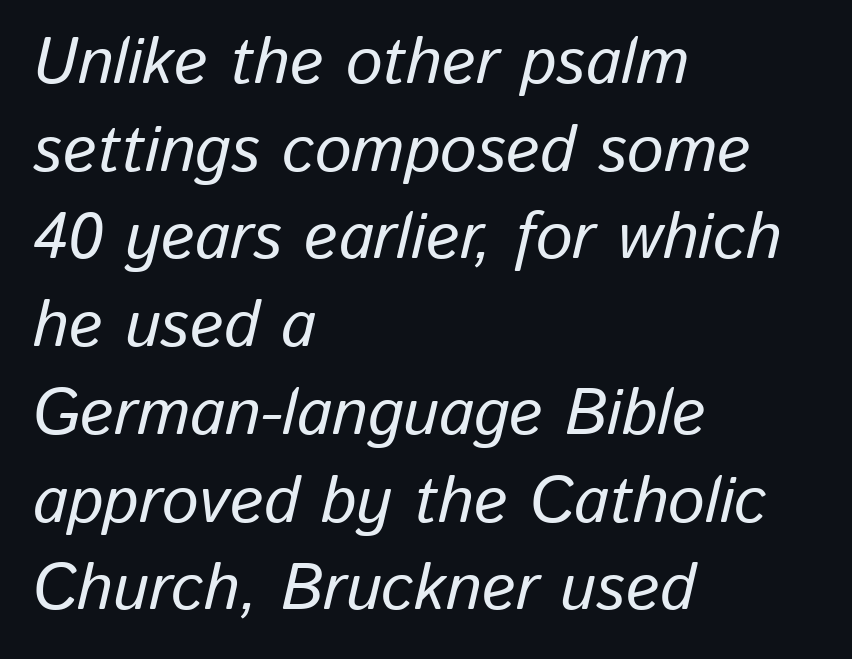
Q: Is the text italic (slanted)? A: Yes, it leans right by about 13 degrees.
Q: Is the text underlined? A: No.
Q: How is the paragraph aligned? A: Left-aligned.
Q: Is the spacing between letters normal or unusually wide? A: Normal.
Q: Is the spacing between lines tight, normal or loose? A: Normal.
Q: Width (condensed, normal, or wide)? A: Normal.
Q: Stroke contrast? A: Low.
Q: x-height? A: Medium.
Q: Monospaced? A: No.
